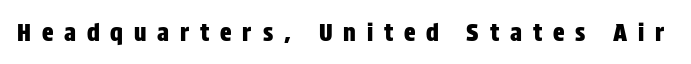
{"italic": "no", "underline": "no", "letter_spacing": "wide", "letter_spacing_em": 0.45, "glyph_px": 24}
